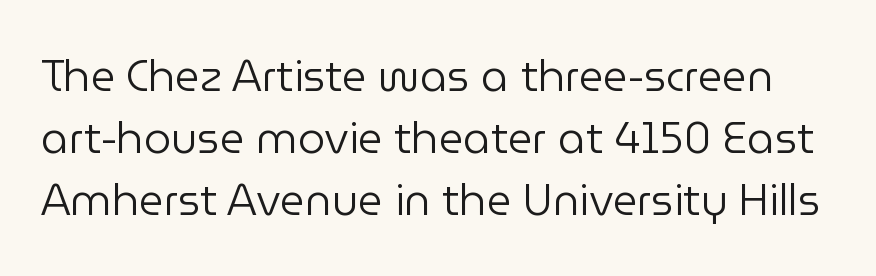
Q: Is the text bold? A: No.
Q: Is the text italic (slanted)? A: No, it is upright.
Q: Is the typeface a serif or a sans-serif typeface? A: Sans-serif.
Q: Is the text underlined? A: No.
Q: Is the spacing between letters normal or unusually wide? A: Normal.
Q: Is the spacing between lines tight, normal or loose? A: Normal.
Q: Width (condensed, normal, or wide)? A: Normal.
Q: Stroke contrast? A: Low.
Q: x-height? A: Medium.
Q: Monospaced? A: No.
